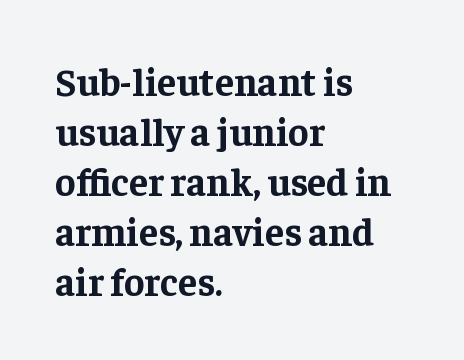
Students, observe: this is what conventionally led text looks like. The rendering uses natural spacing where letterforms have individual widths. A dark, heavy texture on the line: the type is bold. One-word summary of the alignment: left. This is roman type, the default non-slanted kind.
